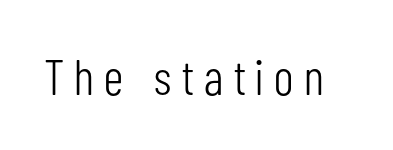
{"serif": "no", "italic": "no", "bold": "no", "weight": "light", "width": "condensed", "stroke_contrast": "low", "x_height": "medium", "monospaced": "no", "underline": "no", "letter_spacing": "wide", "letter_spacing_em": 0.21, "glyph_px": 50}
